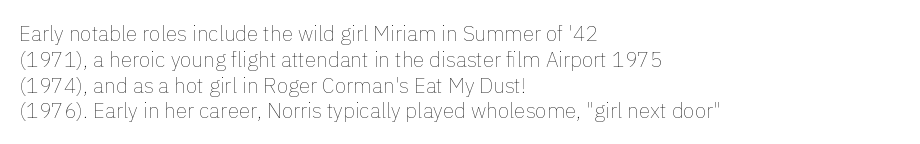
Visually the block forms a straight wall on the left and a jagged coastline on the right. This sample uses plain, unmodified letter spacing. The face looks like a standard text weight, possibly lighter. Check under the words: just untouched page. Does the lettering tilt? It doesn't — this is upright.
